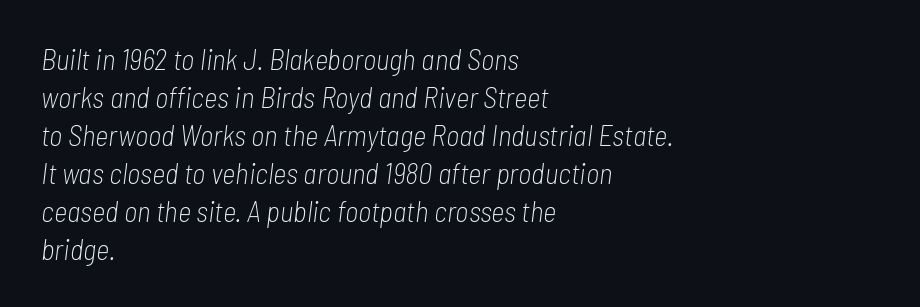
The image shows 29 px light, condensed type, italic (leaning right); set left-aligned, normal line spacing (1.31x), normal letter spacing, not underlined; low stroke contrast and a medium x-height.
